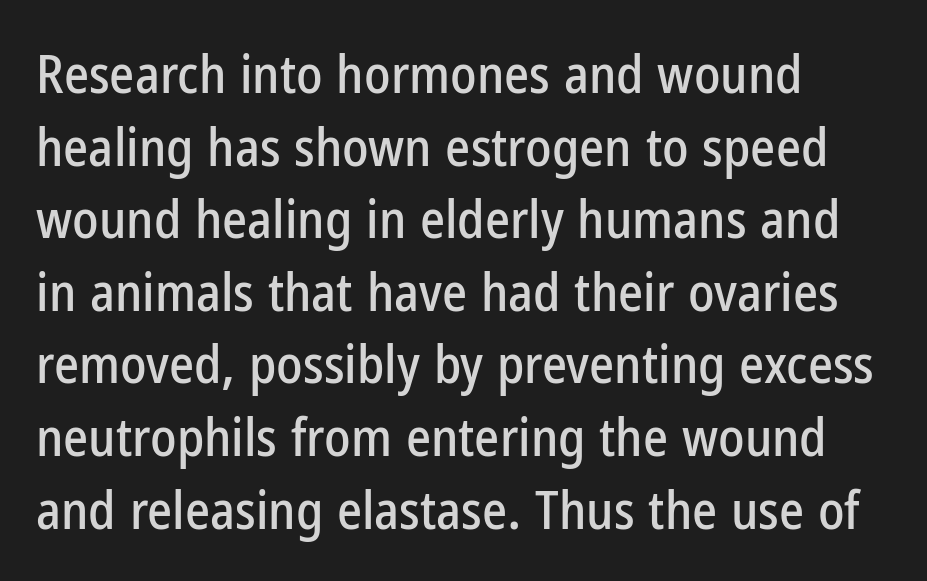
Q: Is the text italic (slanted)? A: No, it is upright.
Q: Is the typeface a serif or a sans-serif typeface? A: Sans-serif.
Q: Is the text underlined? A: No.
Q: How is the paragraph aligned? A: Left-aligned.
Q: Is the spacing between letters normal or unusually wide? A: Normal.
Q: Is the spacing between lines tight, normal or loose? A: Normal.
Q: Width (condensed, normal, or wide)? A: Condensed.
Q: Stroke contrast? A: Low.
Q: x-height? A: Medium.
Q: Monospaced? A: No.
